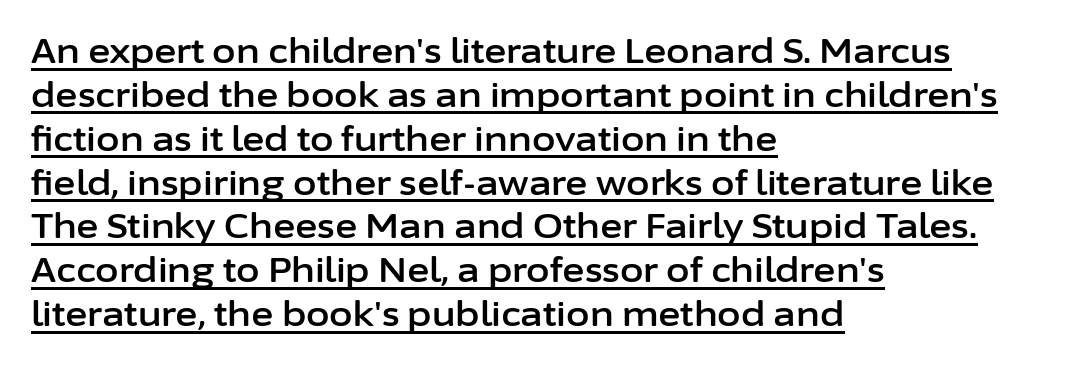
The image shows 34 px sans-serif type, upright; set left-aligned, normal line spacing (1.29x), normal letter spacing, underlined; low stroke contrast and a medium x-height.
